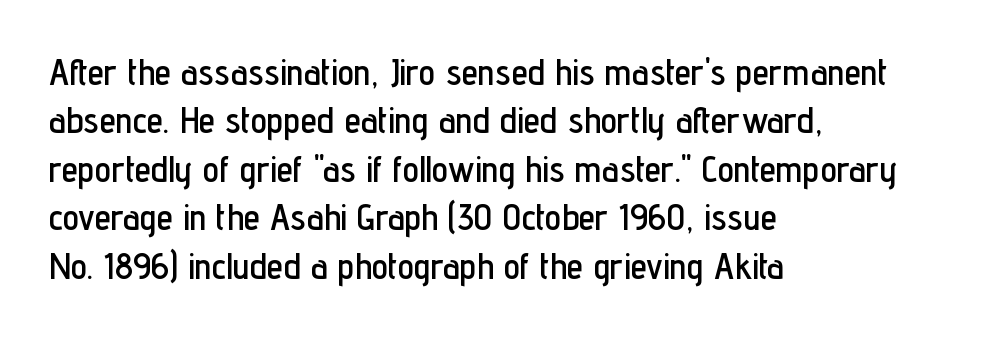
{"serif": "no", "italic": "no", "width": "condensed", "stroke_contrast": "low", "x_height": "medium", "monospaced": "no", "underline": "no", "align": "left", "line_spacing": "normal", "line_spacing_ratio": 1.31, "letter_spacing": "normal", "letter_spacing_em": 0.0, "glyph_px": 37}
